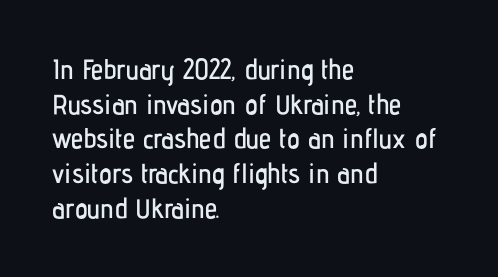
Q: Is the text italic (slanted)? A: No, it is upright.
Q: Is the typeface a serif or a sans-serif typeface? A: Sans-serif.
Q: Is the text underlined? A: No.
Q: How is the paragraph aligned? A: Left-aligned.
Q: Is the spacing between letters normal or unusually wide? A: Normal.
Q: Width (condensed, normal, or wide)? A: Condensed.
Q: Stroke contrast? A: Low.
Q: x-height? A: Medium.
Q: Monospaced? A: No.
